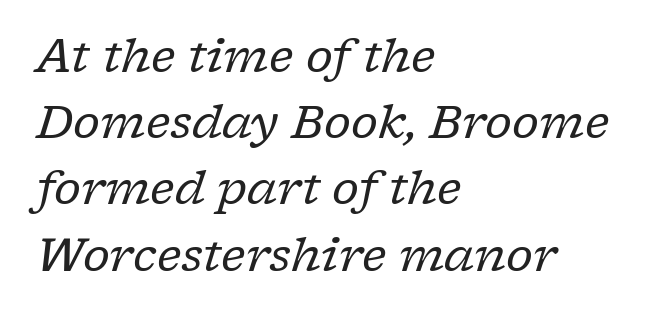
Q: Is the text bold? A: No.
Q: Is the text italic (slanted)? A: Yes, it leans right by about 17 degrees.
Q: Is the typeface a serif or a sans-serif typeface? A: Serif.
Q: Is the text underlined? A: No.
Q: How is the paragraph aligned? A: Left-aligned.
Q: Is the spacing between letters normal or unusually wide? A: Normal.
Q: Is the spacing between lines tight, normal or loose? A: Normal.
Q: Width (condensed, normal, or wide)? A: Normal.
Q: Stroke contrast? A: Low.
Q: x-height? A: Medium.
Q: Monospaced? A: No.
